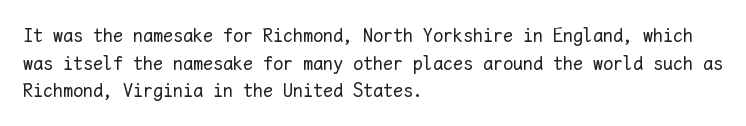
{"italic": "no", "bold": "no", "underline": "no", "align": "left", "line_spacing": "normal", "line_spacing_ratio": 1.38, "letter_spacing": "normal", "letter_spacing_em": 0.0, "glyph_px": 20}
